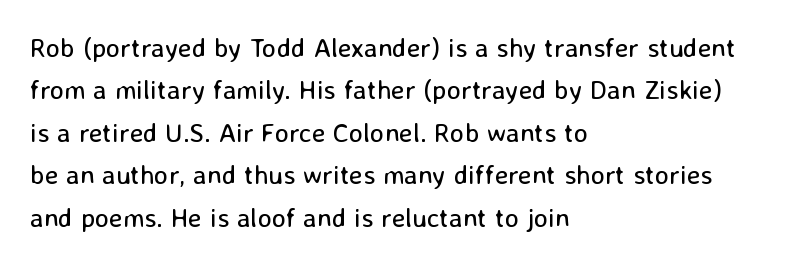
Characters follow at the spacing the type designer built in. Where is the straight margin? On the left. Weight: regular or lighter. Check the space under the baseline: it is left empty. Each new line begins a customary step beneath the previous one.
